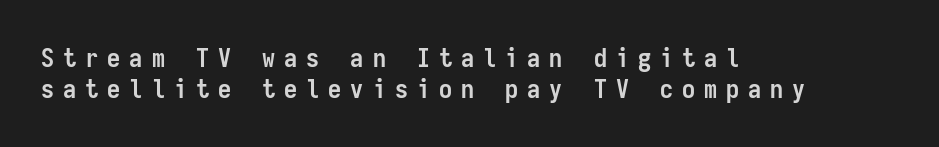
The image shows 26 px bold type, upright; set left-aligned, line spacing 1.18x, unusually wide letter spacing (+0.35 em), not underlined.
